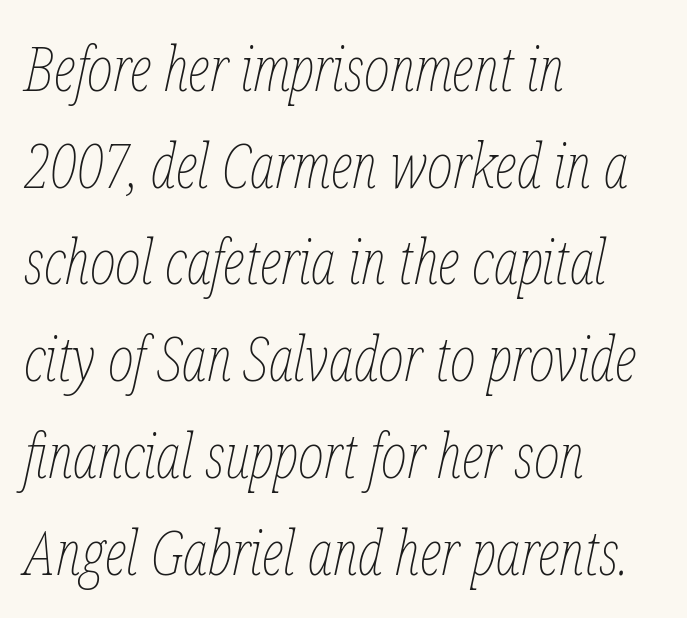
Ink coverage per letter is moderate at most. Left-aligned paragraph, ragged on the right. The rendering applies a slant to the glyphs. Character widths vary here, with narrow letters taking less room than wide ones. Descender tails drop into unmarked territory.
